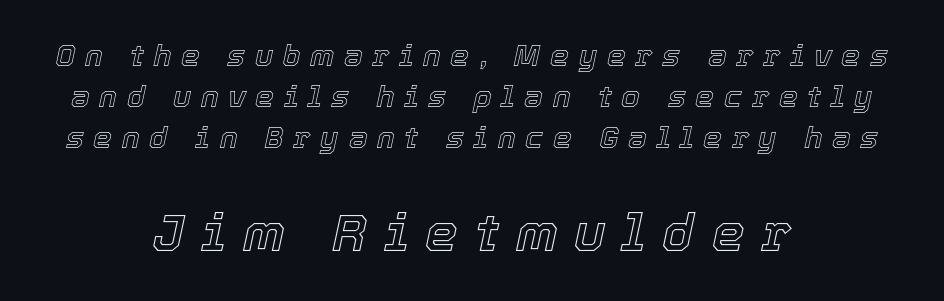
The space beneath each line is pristine and unruled. Students, observe: this is what conventionally led text looks like. Layout note: lines centered. The line texture is sparse and dotted thanks to wide tracking. Small over large — that's the arrangement of the two blocks here.
